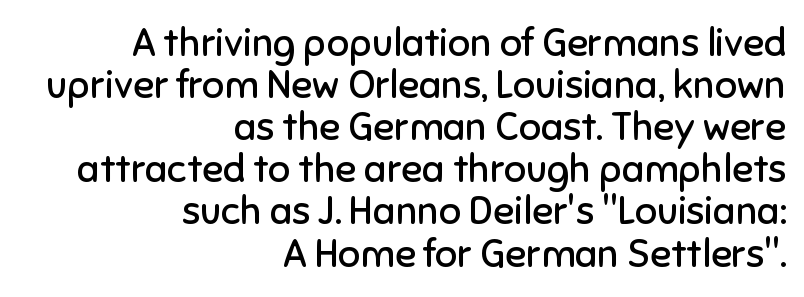
The image shows 39 px regular-weight sans-serif type, upright; set right-aligned, tight line spacing (1.08x), normal letter spacing, not underlined; low stroke contrast and a medium x-height.
